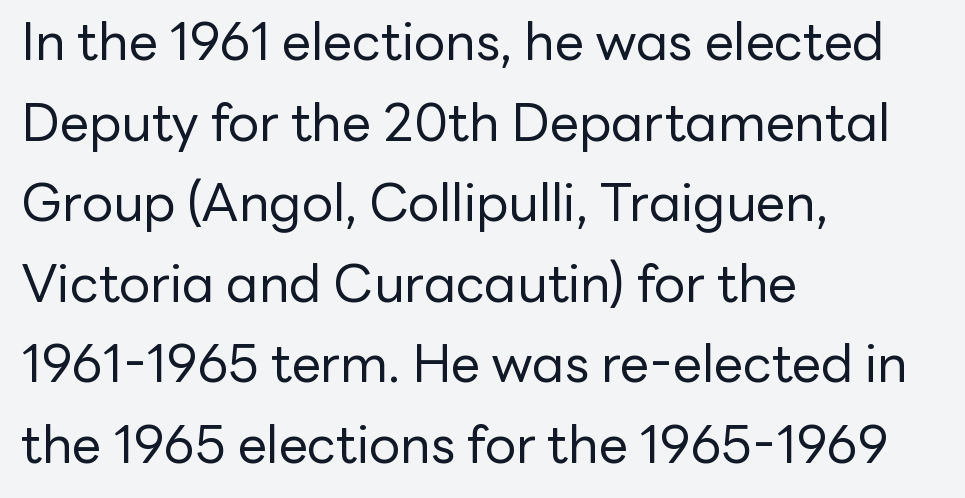
The image shows 52 px regular-weight sans-serif type, upright; set left-aligned, normal line spacing (1.55x), normal letter spacing, not underlined; low stroke contrast and a medium x-height.
